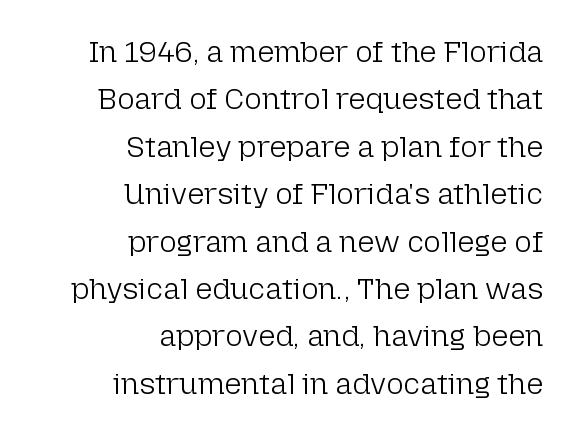
{"serif": "no", "italic": "no", "bold": "no", "weight": "light", "width": "normal", "stroke_contrast": "low", "x_height": "medium", "monospaced": "no", "underline": "no", "align": "right", "line_spacing": "normal", "line_spacing_ratio": 1.58, "letter_spacing": "normal", "letter_spacing_em": 0.0, "glyph_px": 30}
